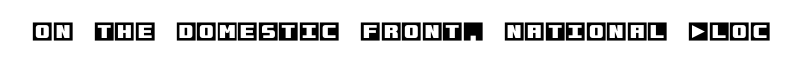
The image shows 21 px text type, upright; set normal letter spacing, not underlined.
